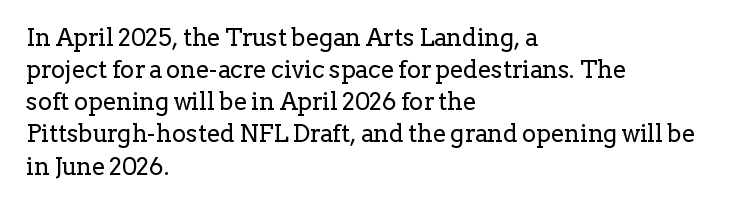
The image shows 24 px text type, upright; set left-aligned, normal line spacing (1.34x), normal letter spacing, not underlined.
